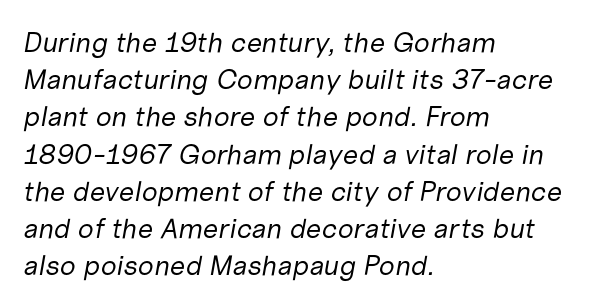
The strip under each line holds only bare page. Is this a fixed-width face? No — the glyphs have proportional, varying widths. Interline gaps are of average width in this sample. This rendering uses left alignment, leaving the right contour irregular. Yep, that's italic — everything's leaning. The font is comparable to plain body text, perhaps lighter.
